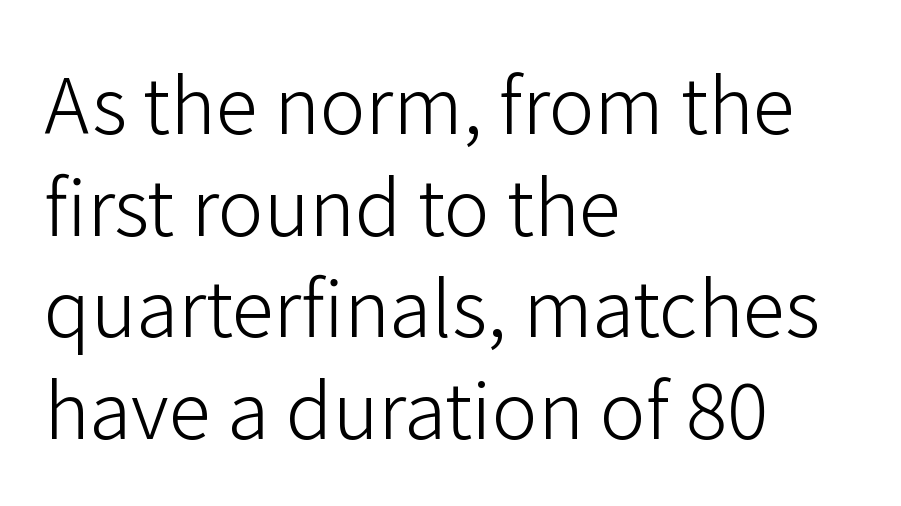
The image shows 77 px light sans-serif type, upright; set left-aligned, normal line spacing (1.32x), normal letter spacing, not underlined; low stroke contrast and a medium x-height.
